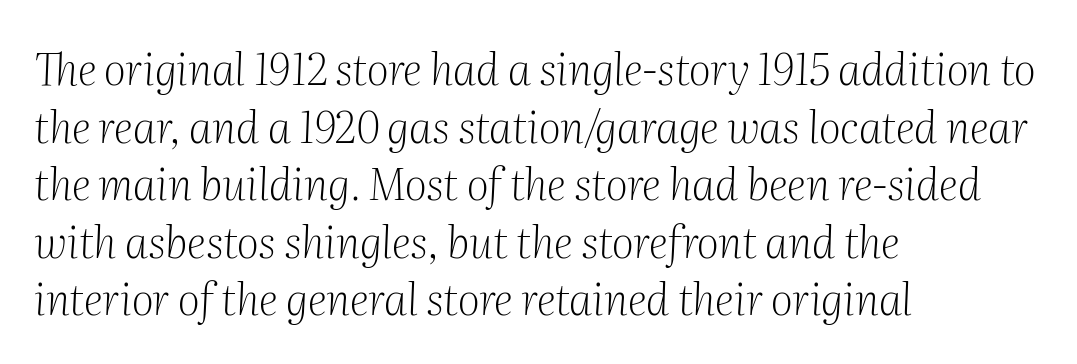
Check under the words: just untouched page. Layout note: lines flush left. Look at the tracking — it's just the regular setting, nothing added. Each stroke keeps to a modest, everyday thickness or less.
